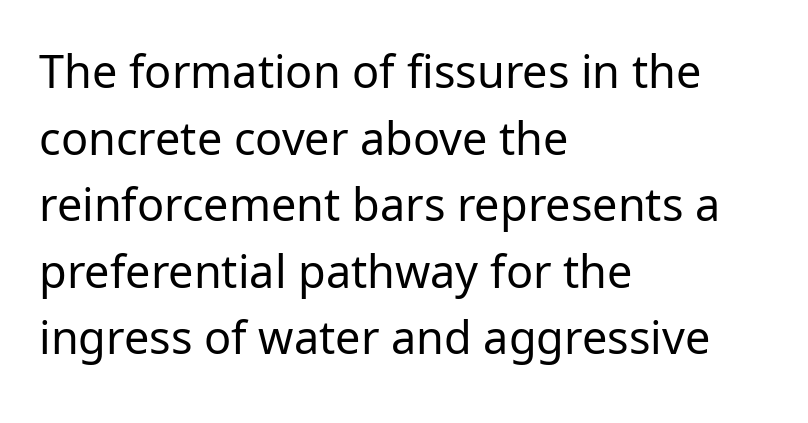
These lines are rendered in a variable-pitch font. No feet cap the strokes, marking this as sans-serif type. Is the type heavy? It reads as light-to-regular instead. Posture: upright roman.
